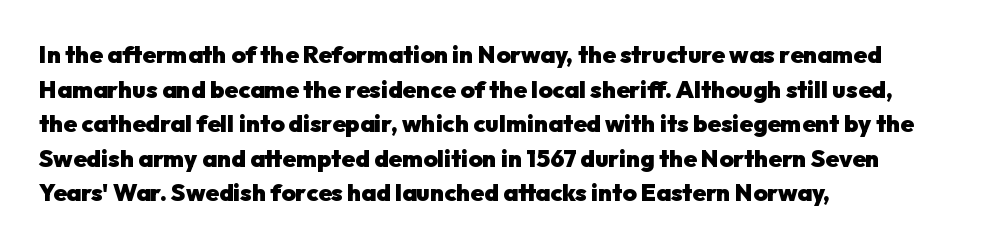
The image shows 24 px bold type, upright; set left-aligned, normal line spacing (1.44x), normal letter spacing, not underlined.
